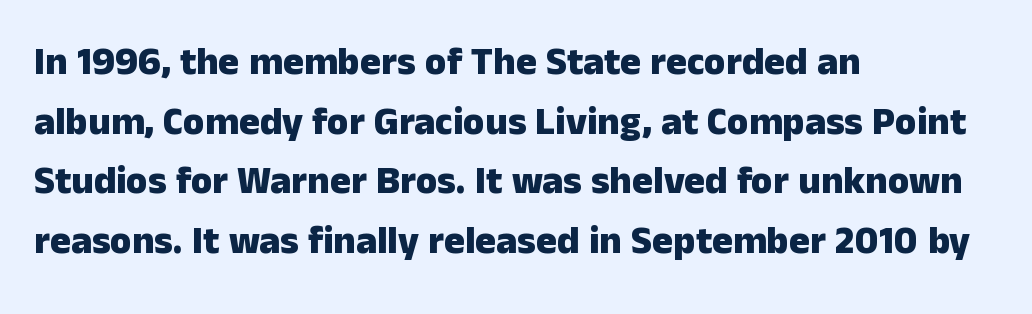
The image shows 39 px heavy sans-serif type, upright; set left-aligned, normal line spacing (1.53x), normal letter spacing, not underlined; low stroke contrast and a medium x-height.
